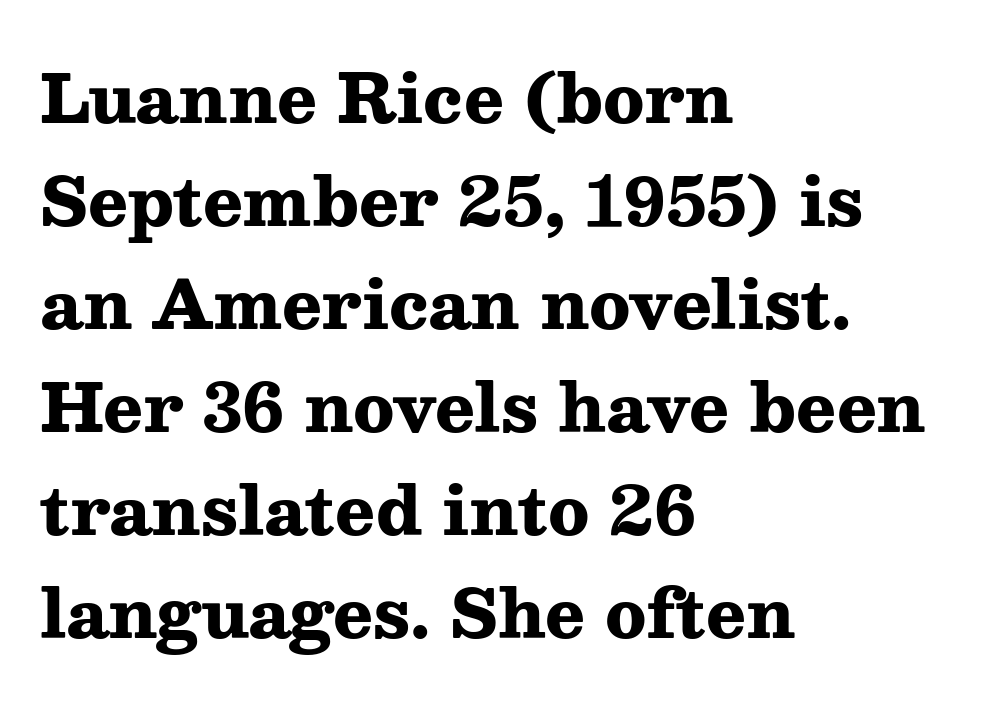
A classic flush-left, rag-right setting is used for this passage. Tall strokes in this sample are plumb rather than angled. Letter spacing: default. Thick stems and heavy bowls — unmistakably bold. Looks like regular typesetting: each glyph gets only the width it needs. The strip under each line holds only bare page.
